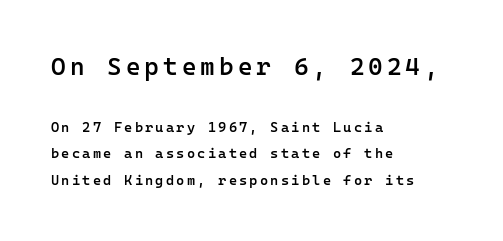
The image shows 25 px text type, upright; set left-aligned, loose line spacing (1.91x), not underlined; the first (top) block is 1.79x larger.
